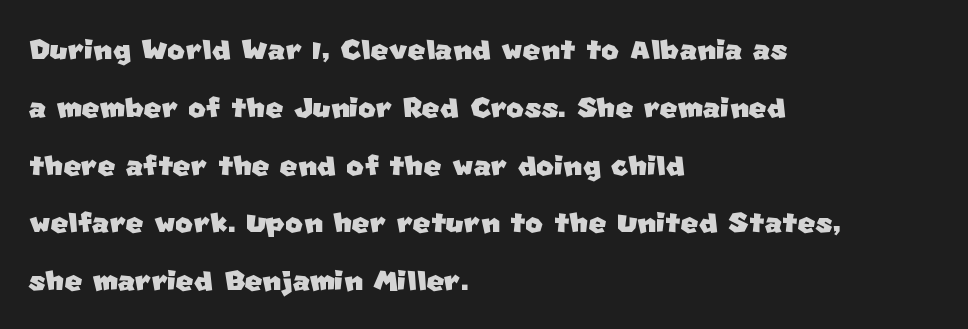
The tracking reads as untouched default to a designer's eye. Horizontal bands of white between lines are of average thickness. Font category for this specimen: sans-serif. In CSS terms this would be text-align: left.
